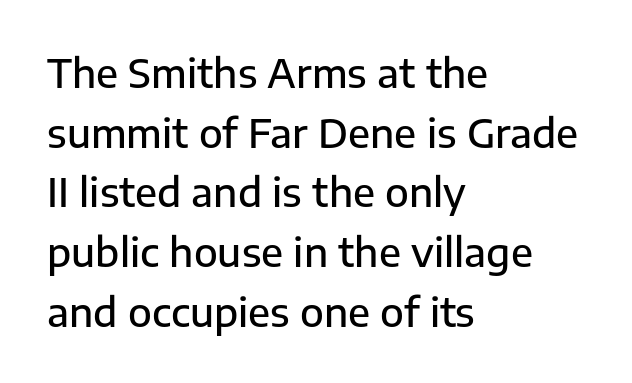
The image shows 39 px semibold sans-serif type, upright; set left-aligned, normal line spacing (1.53x), normal letter spacing, not underlined; low stroke contrast and a medium x-height.
